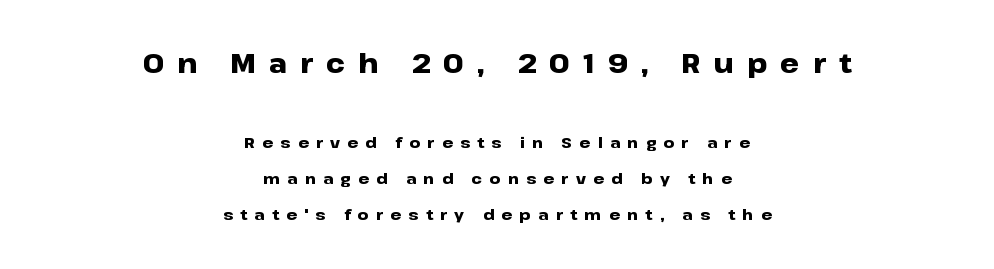
{"italic": "no", "bold": "yes", "underline": "no", "align": "center", "line_spacing": "loose", "line_spacing_ratio": 2.41, "letter_spacing": "wide", "letter_spacing_em": 0.49, "larger_block": "first", "size_ratio": 1.8, "glyph_px": 27}
